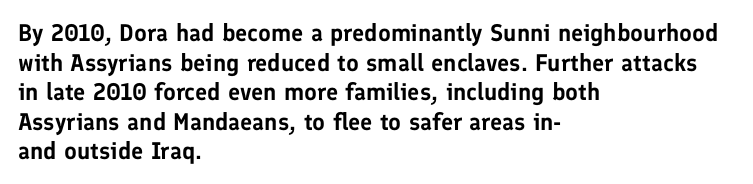
Q: Is the text italic (slanted)? A: No, it is upright.
Q: Is the text underlined? A: No.
Q: How is the paragraph aligned? A: Left-aligned.
Q: Is the spacing between letters normal or unusually wide? A: Normal.
